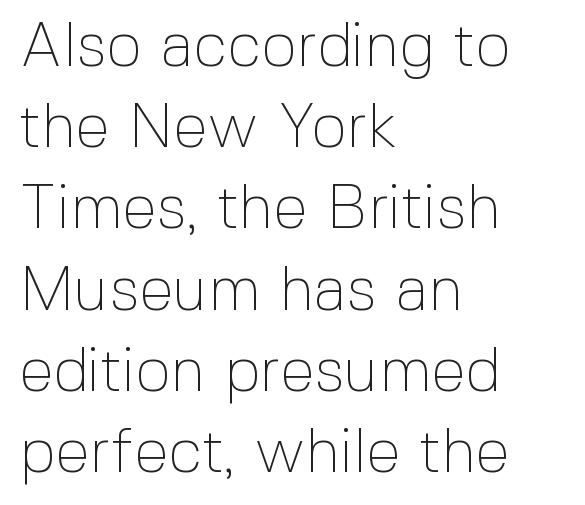
{"serif": "no", "italic": "no", "bold": "no", "weight": "thin", "width": "normal", "x_height": "medium", "monospaced": "no", "underline": "no", "align": "left", "line_spacing": "normal", "line_spacing_ratio": 1.31, "letter_spacing": "normal", "letter_spacing_em": 0.0, "glyph_px": 62}
